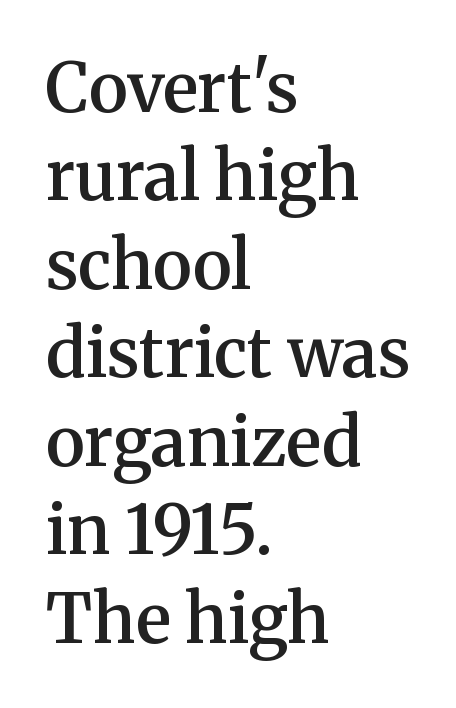
Q: Is the text bold? A: Semi-bold.
Q: Is the text italic (slanted)? A: No, it is upright.
Q: Is the typeface a serif or a sans-serif typeface? A: Serif.
Q: Is the text underlined? A: No.
Q: How is the paragraph aligned? A: Left-aligned.
Q: Is the spacing between letters normal or unusually wide? A: Normal.
Q: Is the spacing between lines tight, normal or loose? A: Normal.
Q: Width (condensed, normal, or wide)? A: Normal.
Q: Stroke contrast? A: Medium.
Q: x-height? A: Medium.
Q: Monospaced? A: No.
